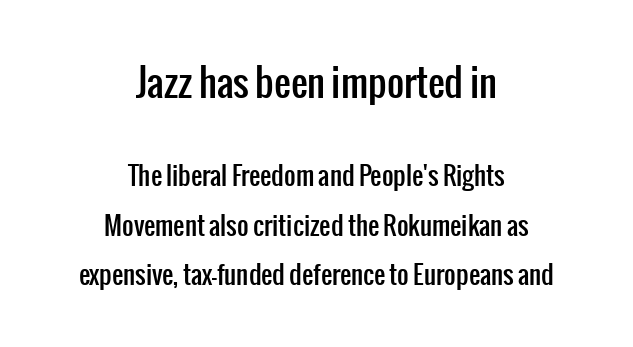
{"serif": "no", "italic": "no", "width": "condensed", "stroke_contrast": "low", "x_height": "medium", "monospaced": "no", "underline": "no", "align": "center", "line_spacing": "loose", "line_spacing_ratio": 1.97, "letter_spacing": "normal", "letter_spacing_em": 0.0, "larger_block": "first", "size_ratio": 1.48, "glyph_px": 37}
